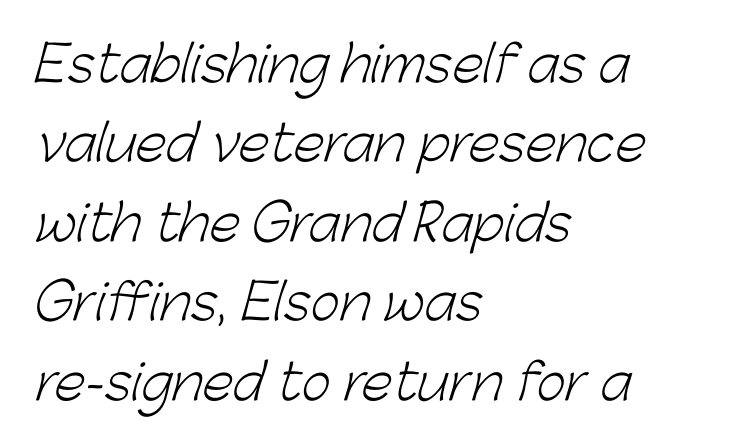
{"serif": "no", "bold": "no", "weight": "light", "width": "normal", "stroke_contrast": "low", "x_height": "medium", "monospaced": "no", "underline": "no", "align": "left", "line_spacing": "normal", "line_spacing_ratio": 1.59, "letter_spacing": "normal", "letter_spacing_em": 0.0, "glyph_px": 50}
